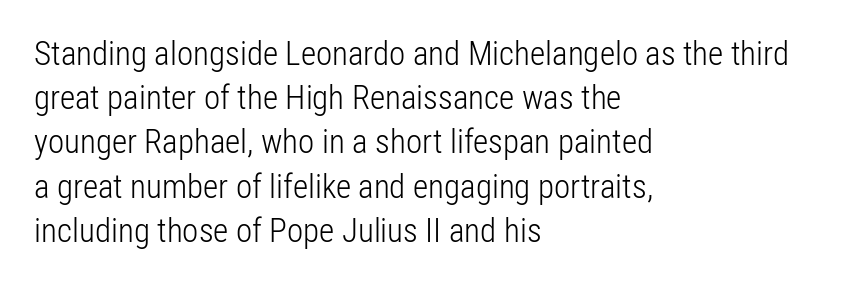
Q: Is the text bold? A: No.
Q: Is the text italic (slanted)? A: No, it is upright.
Q: Is the typeface a serif or a sans-serif typeface? A: Sans-serif.
Q: Is the text underlined? A: No.
Q: How is the paragraph aligned? A: Left-aligned.
Q: Is the spacing between letters normal or unusually wide? A: Normal.
Q: Is the spacing between lines tight, normal or loose? A: Normal.
Q: Width (condensed, normal, or wide)? A: Condensed.
Q: Stroke contrast? A: Low.
Q: x-height? A: Medium.
Q: Monospaced? A: No.
